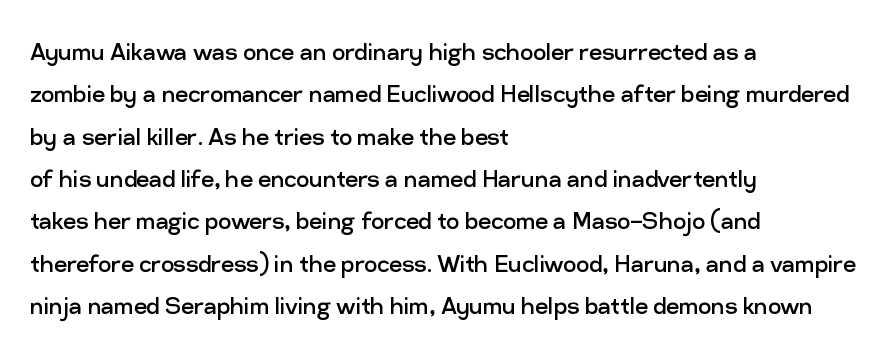
Quick note: not italic, upright. Nobody touched the tracking dial on this one. Teacher's note: observe the even left margin — that is flush-left alignment. No heavy texture on the line: the type isn't bold. Serifs: no, the terminals of the letterforms are clean. Each letter keeps its own natural width here, so spacing adapts to shape.
